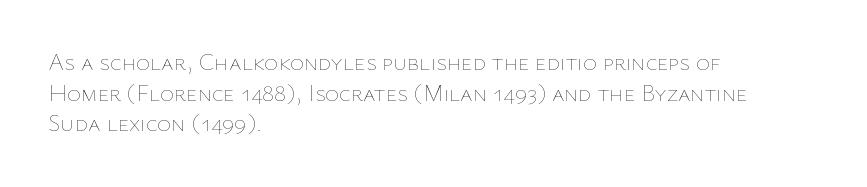
The image shows 24 px text type, upright; set left-aligned, normal line spacing (1.28x), normal letter spacing, not underlined.
